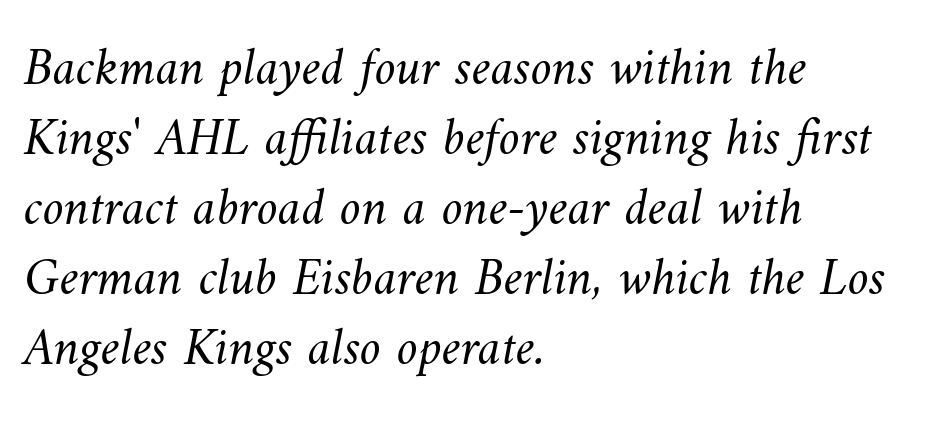
Think standard paragraph weight, or any step lighter than that. The baseline area is clear. The passage shown is typed in a proportional face where columns would drift. Does the copy run flush right? No — it runs flush left.
